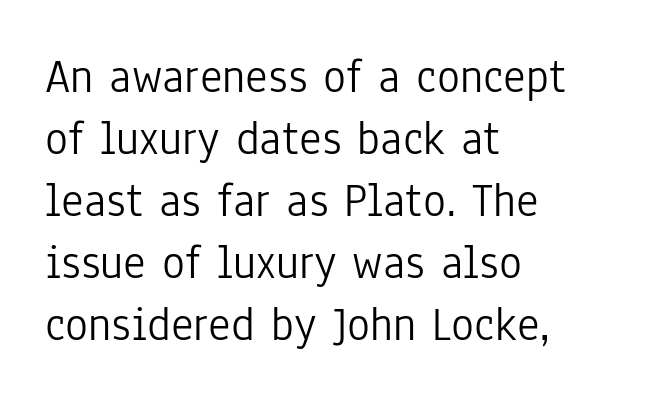
The image shows 48 px light, condensed sans-serif type, upright; set left-aligned, normal line spacing (1.29x), normal letter spacing, not underlined; low stroke contrast and a medium x-height.
